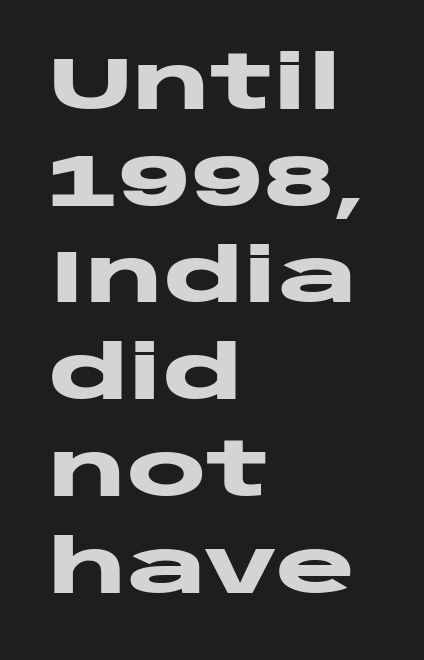
{"serif": "no", "italic": "no", "bold": "yes", "weight": "heavy", "width": "wide", "stroke_contrast": "low", "x_height": "large", "monospaced": "no", "underline": "no", "align": "left", "line_spacing": "normal", "line_spacing_ratio": 1.29, "letter_spacing": "normal", "letter_spacing_em": 0.0, "glyph_px": 75}
